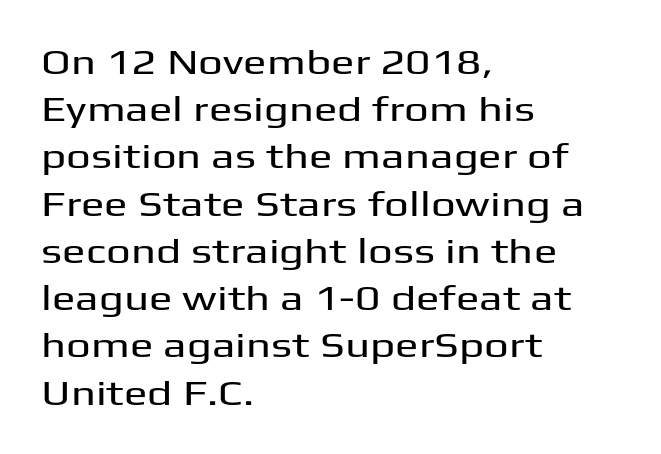
Character widths vary here, with narrow letters taking less room than wide ones. The typesetter chose a ragged-right arrangement here. Rule under the text: the space is simply empty. Serif or sans? Sans — the stroke terminals are bare. Each word holds together tightly as a unit, with standard inter-letter gaps.
